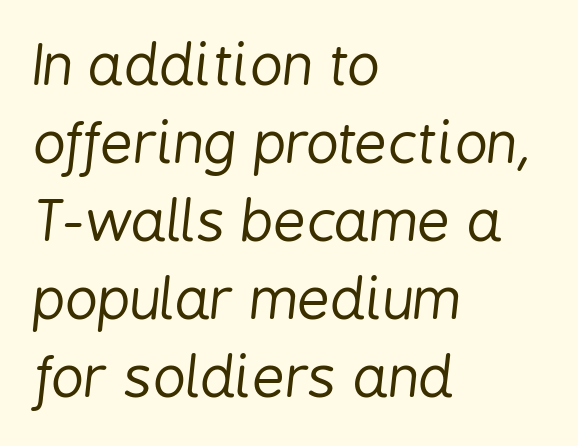
{"italic": "yes", "lean": "right", "slant_degrees": 6, "bold": "no", "weight": "regular", "width": "condensed", "stroke_contrast": "low", "x_height": "medium", "monospaced": "no", "underline": "no", "align": "left", "line_spacing": "normal", "line_spacing_ratio": 1.37, "letter_spacing": "normal", "letter_spacing_em": 0.0, "glyph_px": 57}
